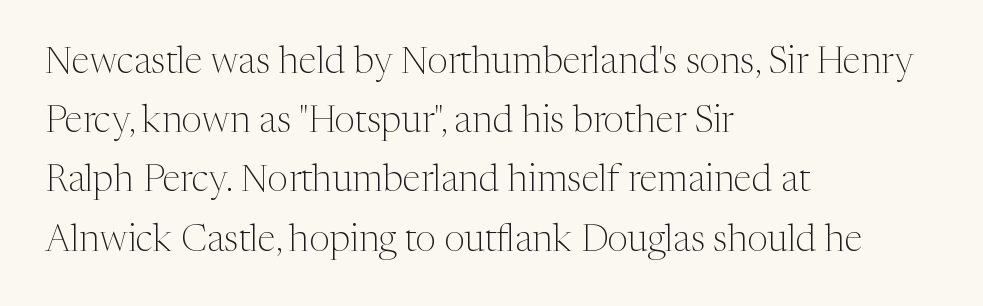
The image shows 37 px light serif type, upright; set left-aligned, normal line spacing (1.6x), normal letter spacing, not underlined; medium stroke contrast and a medium x-height.
